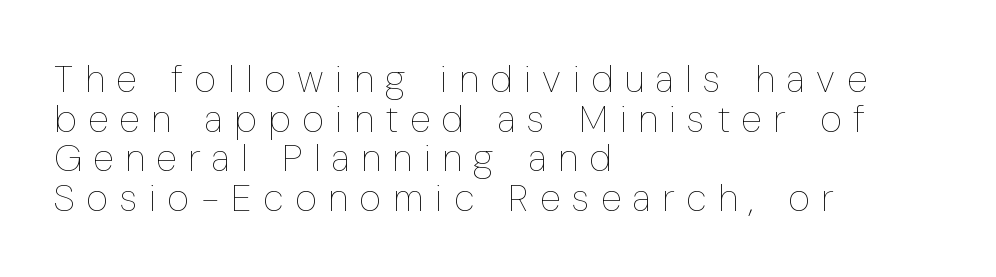
The image shows 38 px thin, condensed type, upright; set left-aligned, tight line spacing (1.04x), unusually wide letter spacing (+0.31 em), not underlined; low stroke contrast and a medium x-height.
